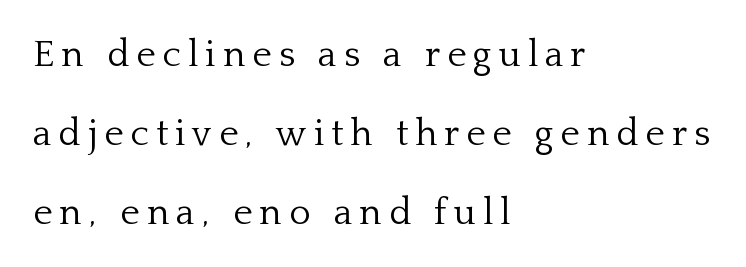
Q: Is the text bold? A: No.
Q: Is the text italic (slanted)? A: No, it is upright.
Q: Is the typeface a serif or a sans-serif typeface? A: Serif.
Q: Is the text underlined? A: No.
Q: How is the paragraph aligned? A: Left-aligned.
Q: Is the spacing between lines tight, normal or loose? A: Loose.
Q: Width (condensed, normal, or wide)? A: Normal.
Q: Stroke contrast? A: Low.
Q: x-height? A: Medium.
Q: Monospaced? A: No.
